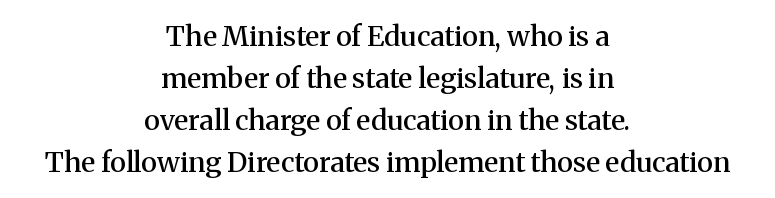
The image shows 28 px semibold serif type, upright; set centered, normal line spacing (1.5x), normal letter spacing, not underlined; medium stroke contrast and a medium x-height.
